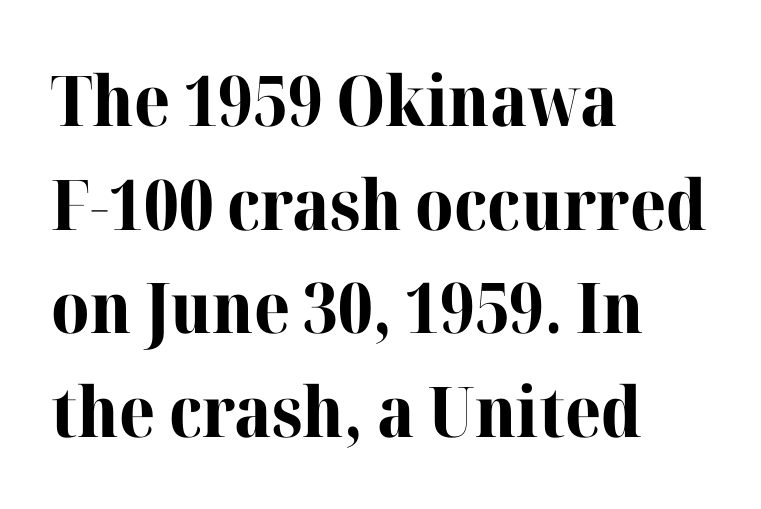
The typography opts for an upright posture over an oblique one. Any mark beneath the type? The region is blank. Observe the serifs anchoring each vertical stroke in this sample. Looks like regular typesetting: each glyph gets only the width it needs. The rag falls on the right side of this text block. The passage shown is emphatically bold.
